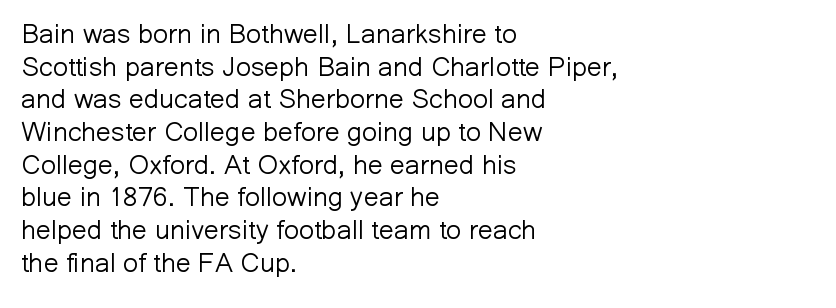
{"italic": "no", "bold": "no", "underline": "no", "align": "left", "line_spacing_ratio": 1.21, "letter_spacing": "normal", "letter_spacing_em": 0.0, "glyph_px": 27}
